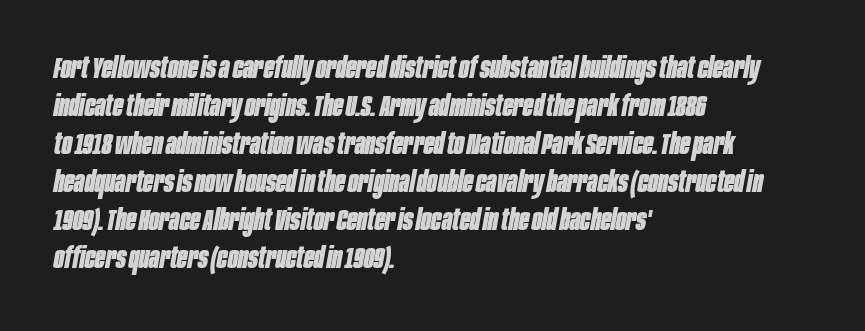
The image shows 30 px bold, condensed type, italic (leaning right); set left-aligned, normal line spacing (1.27x), normal letter spacing, not underlined; low stroke contrast and a large x-height.
